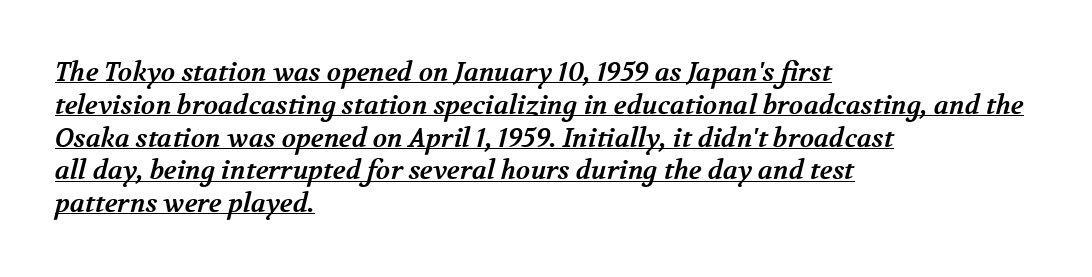
{"bold": "yes", "underline": "yes", "align": "left", "line_spacing": "normal", "line_spacing_ratio": 1.26, "letter_spacing": "normal", "letter_spacing_em": 0.0, "glyph_px": 26}
